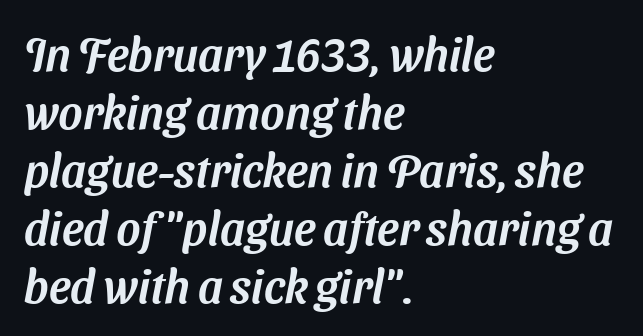
The image shows 46 px sans-serif type; set left-aligned, normal line spacing (1.26x), normal letter spacing, not underlined; medium stroke contrast and a medium x-height.
